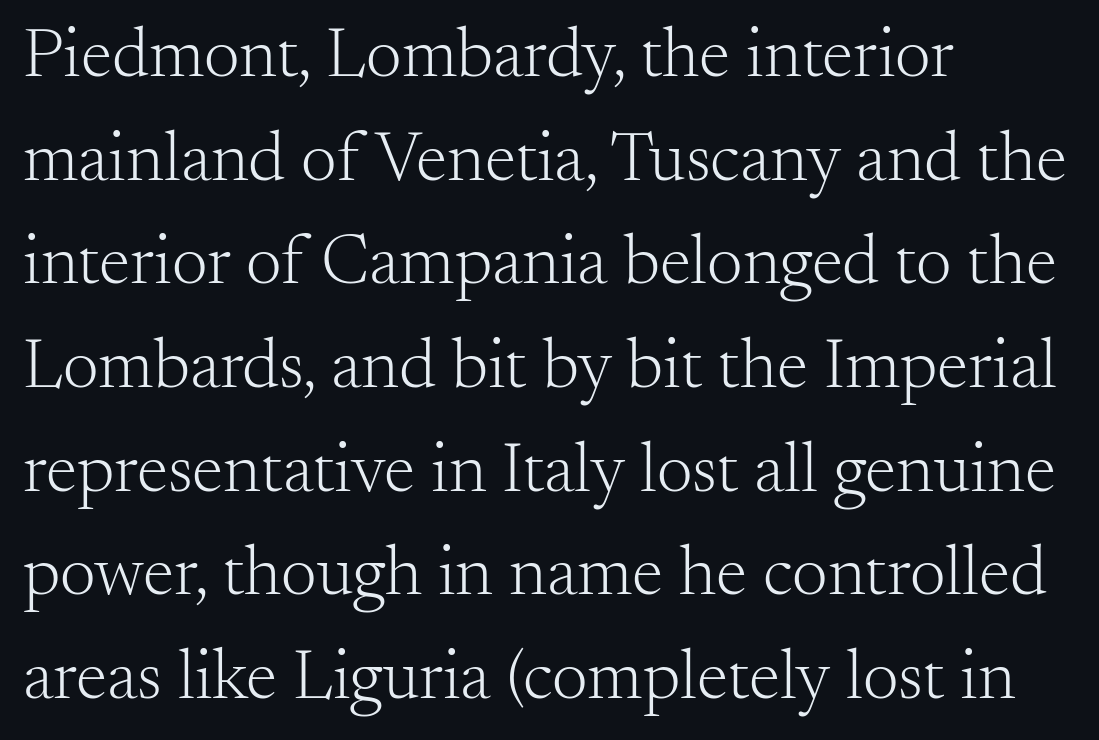
{"serif": "yes", "italic": "no", "bold": "no", "weight": "light", "width": "normal", "stroke_contrast": "medium", "x_height": "small", "monospaced": "no", "underline": "no", "align": "left", "line_spacing": "normal", "line_spacing_ratio": 1.46, "letter_spacing": "normal", "letter_spacing_em": 0.0, "glyph_px": 71}
